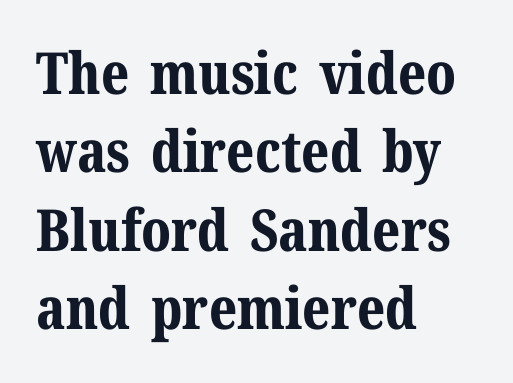
The image shows 58 px bold serif type, upright; set left-aligned, normal line spacing (1.35x), normal letter spacing, not underlined; medium stroke contrast and a medium x-height.
